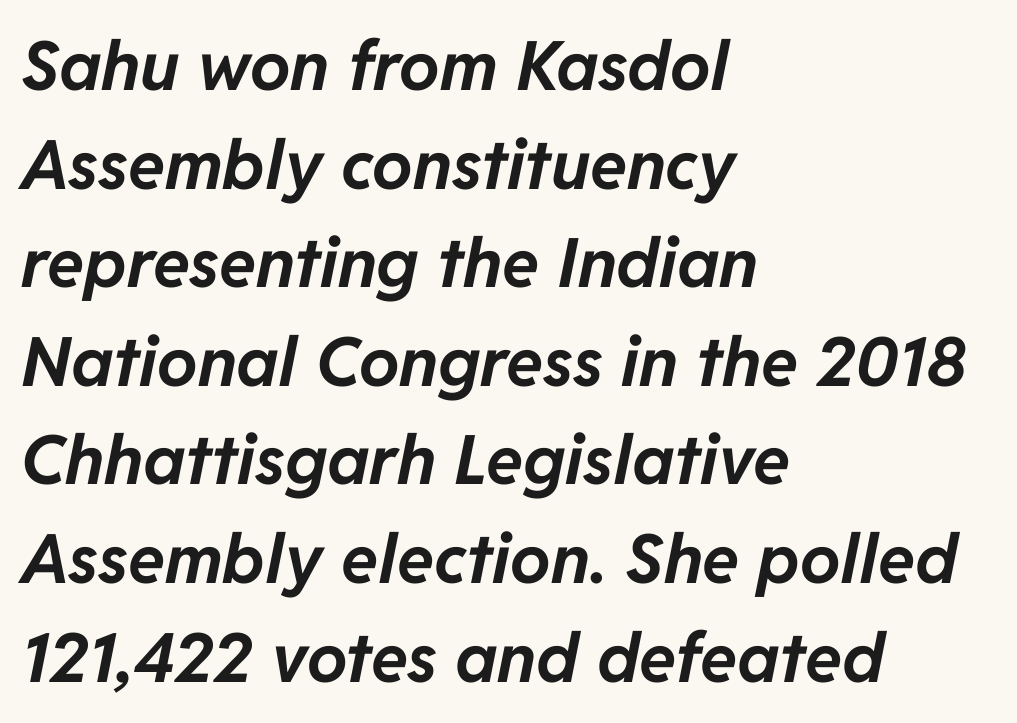
Q: Is the text bold? A: Yes.
Q: Is the text italic (slanted)? A: Yes, it leans right by about 11 degrees.
Q: Is the text underlined? A: No.
Q: How is the paragraph aligned? A: Left-aligned.
Q: Is the spacing between letters normal or unusually wide? A: Normal.
Q: Is the spacing between lines tight, normal or loose? A: Normal.
Q: Width (condensed, normal, or wide)? A: Normal.
Q: Stroke contrast? A: Low.
Q: x-height? A: Medium.
Q: Monospaced? A: No.
